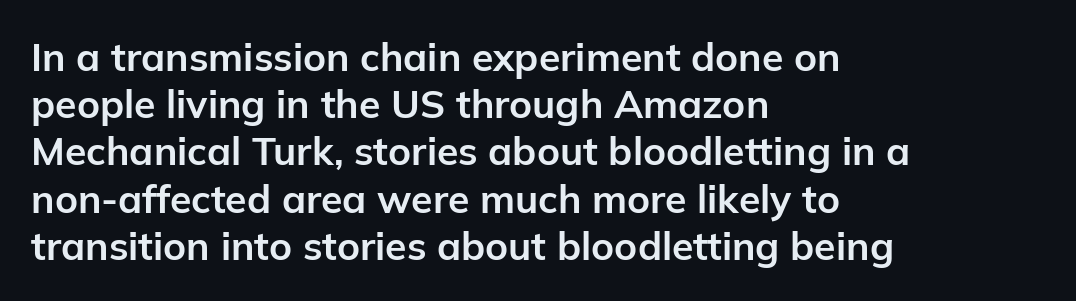
{"serif": "no", "italic": "no", "bold": "yes", "weight": "bold", "width": "normal", "stroke_contrast": "low", "x_height": "medium", "monospaced": "no", "underline": "no", "align": "left", "line_spacing_ratio": 1.21, "letter_spacing": "normal", "letter_spacing_em": 0.0, "glyph_px": 39}
